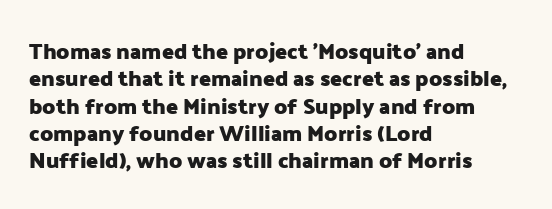
The image shows 22 px bold type, upright; set left-aligned, line spacing 1.24x, normal letter spacing, not underlined.
